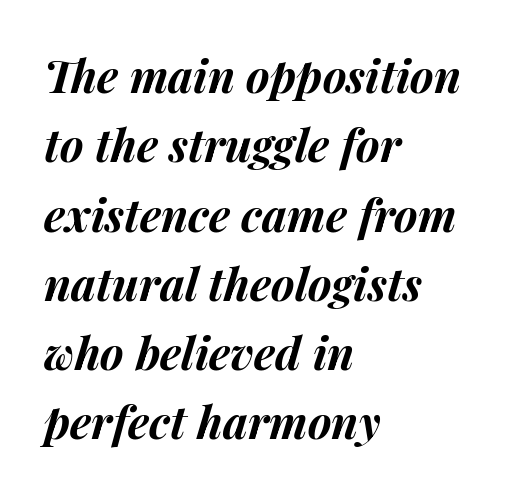
{"italic": "yes", "lean": "right", "slant_degrees": 14, "bold": "yes", "weight": "bold", "width": "normal", "stroke_contrast": "medium", "x_height": "medium", "monospaced": "no", "underline": "no", "align": "left", "line_spacing": "normal", "line_spacing_ratio": 1.54, "letter_spacing": "normal", "letter_spacing_em": 0.0, "glyph_px": 45}
